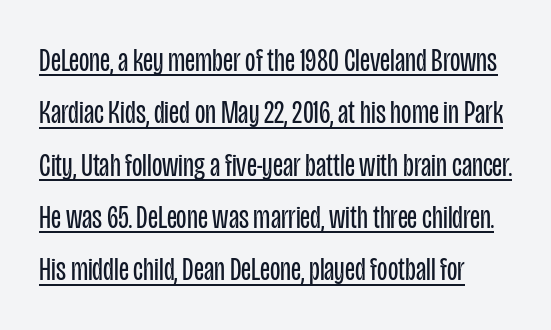
The image shows 34 px regular-weight, condensed sans-serif type, upright; set normal line spacing (1.54x), normal letter spacing, underlined; low stroke contrast and a large x-height.
